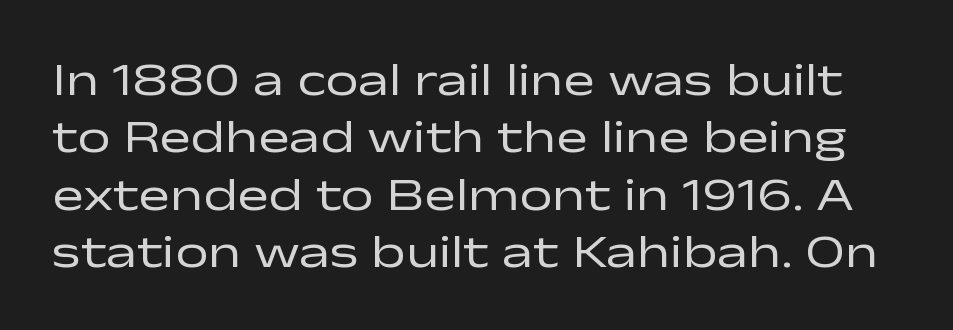
The image shows 47 px regular-weight, wide sans-serif type, upright; set line spacing 1.22x, normal letter spacing, not underlined; low stroke contrast and a medium x-height.
